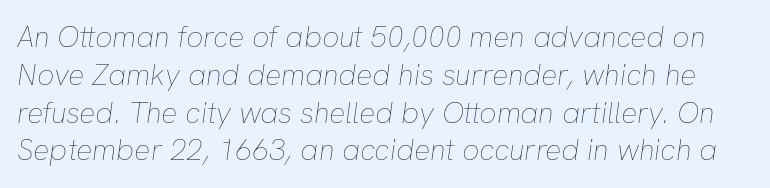
Q: Is the text bold? A: No.
Q: Is the text italic (slanted)? A: Yes, it leans right by about 8 degrees.
Q: Is the text underlined? A: No.
Q: Is the spacing between letters normal or unusually wide? A: Normal.
Q: Is the spacing between lines tight, normal or loose? A: Normal.
Q: Width (condensed, normal, or wide)? A: Normal.
Q: Stroke contrast? A: Low.
Q: x-height? A: Medium.
Q: Monospaced? A: No.
